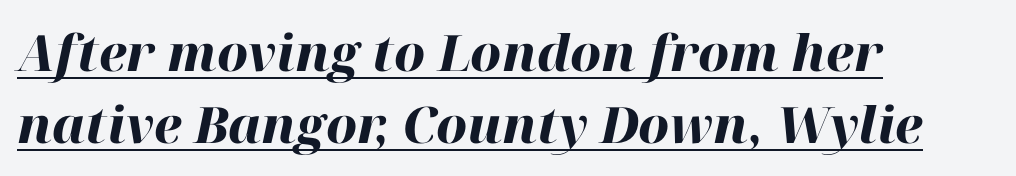
{"italic": "yes", "lean": "right", "slant_degrees": 12, "bold": "yes", "weight": "heavy", "width": "normal", "stroke_contrast": "high", "x_height": "medium", "monospaced": "no", "underline": "yes", "align": "left", "line_spacing": "normal", "line_spacing_ratio": 1.45, "letter_spacing": "normal", "letter_spacing_em": 0.0, "glyph_px": 50}
